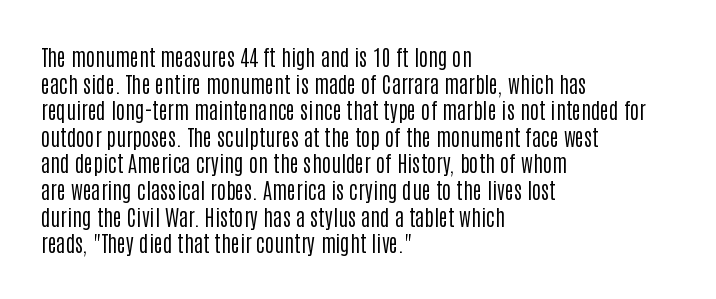
{"italic": "no", "bold": "no", "underline": "no", "align": "left", "line_spacing_ratio": 1.21, "letter_spacing": "normal", "letter_spacing_em": 0.0, "glyph_px": 22}
